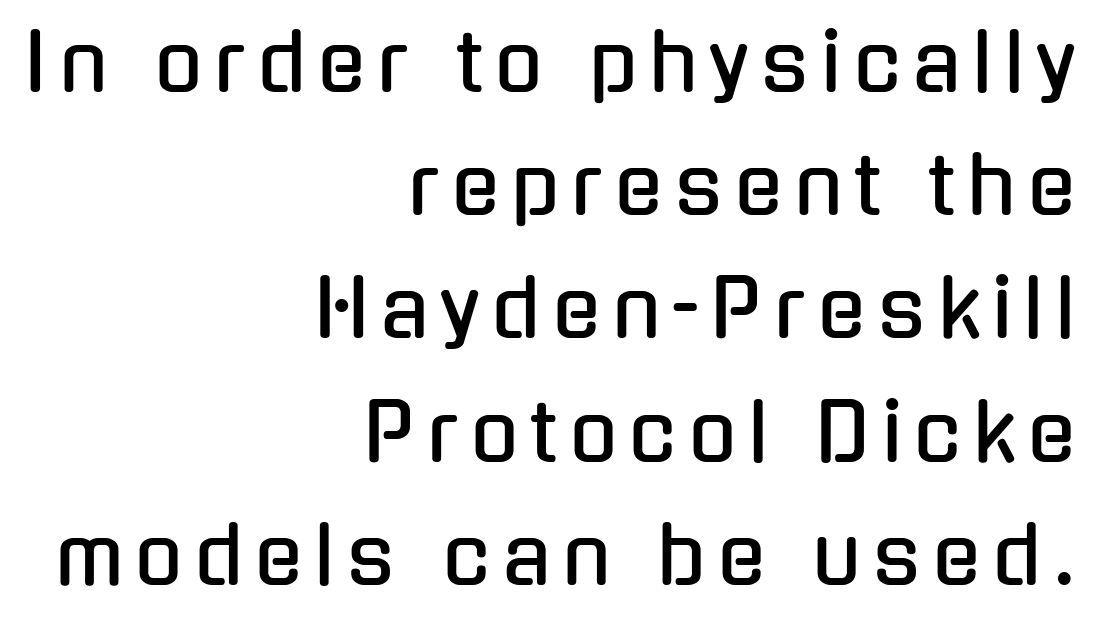
The image shows 79 px condensed sans-serif type, upright; set right-aligned, normal line spacing (1.56x), not underlined; low stroke contrast and a medium x-height.
